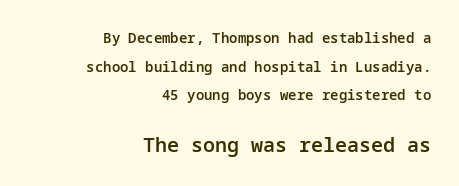
{"italic": "no", "bold": "semi", "underline": "no", "align": "right", "line_spacing": "loose", "line_spacing_ratio": 2.04, "letter_spacing": "normal", "letter_spacing_em": 0.0, "larger_block": "second", "size_ratio": 1.43, "glyph_px": 20}
